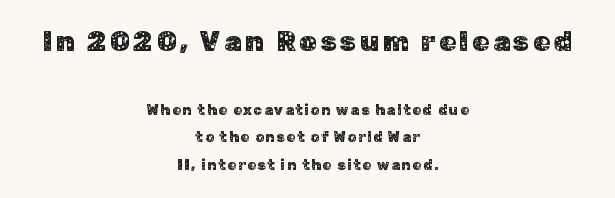
The image shows 28 px sans-serif type, upright; set centered, loose line spacing (1.95x), not underlined; the first (top) block is 2.0x larger; low stroke contrast and a medium x-height.
